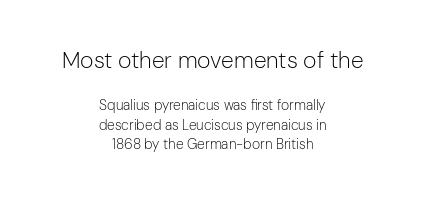
The setting favours the middle, as headings and verse often do. Characters remain perfectly vertical along every line. The letters in the upper block stand taller than those in the block below. Line spacing here is normal.
